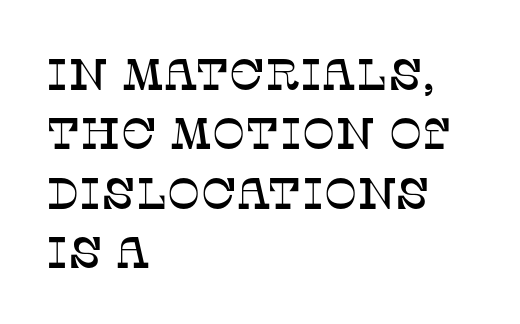
Q: Is the text italic (slanted)? A: No, it is upright.
Q: Is the typeface a serif or a sans-serif typeface? A: Serif.
Q: Is the text underlined? A: No.
Q: How is the paragraph aligned? A: Left-aligned.
Q: Is the spacing between letters normal or unusually wide? A: Normal.
Q: Is the spacing between lines tight, normal or loose? A: Normal.
Q: Width (condensed, normal, or wide)? A: Normal.
Q: Stroke contrast? A: Low.
Q: x-height? A: Large.
Q: Monospaced? A: No.
